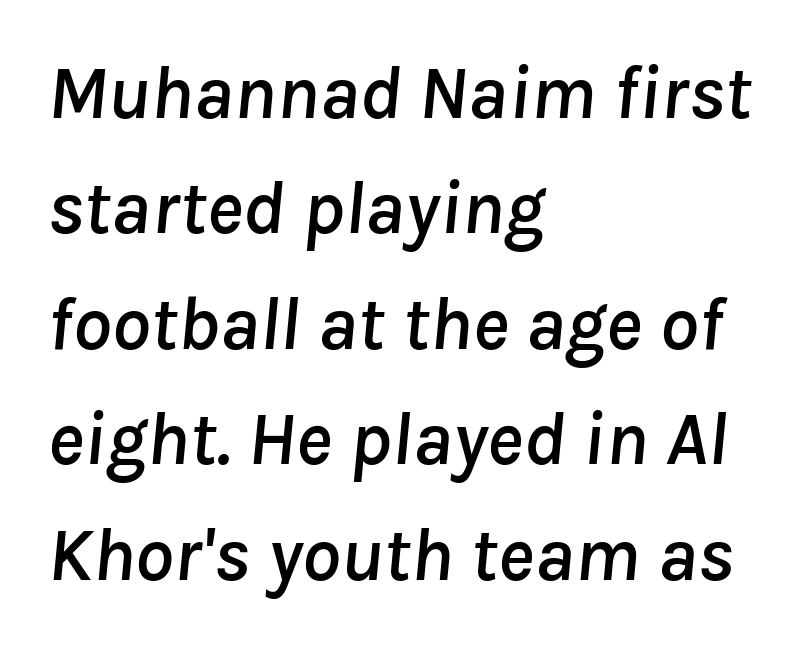
{"italic": "yes", "lean": "right", "slant_degrees": 8, "width": "normal", "stroke_contrast": "low", "x_height": "medium", "monospaced": "no", "underline": "no", "align": "left", "line_spacing": "normal", "line_spacing_ratio": 1.5, "letter_spacing": "normal", "letter_spacing_em": 0.0, "glyph_px": 77}
